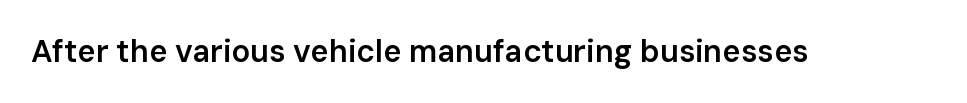
The image shows 31 px semibold sans-serif type, upright; set normal letter spacing, not underlined; low stroke contrast and a medium x-height.
